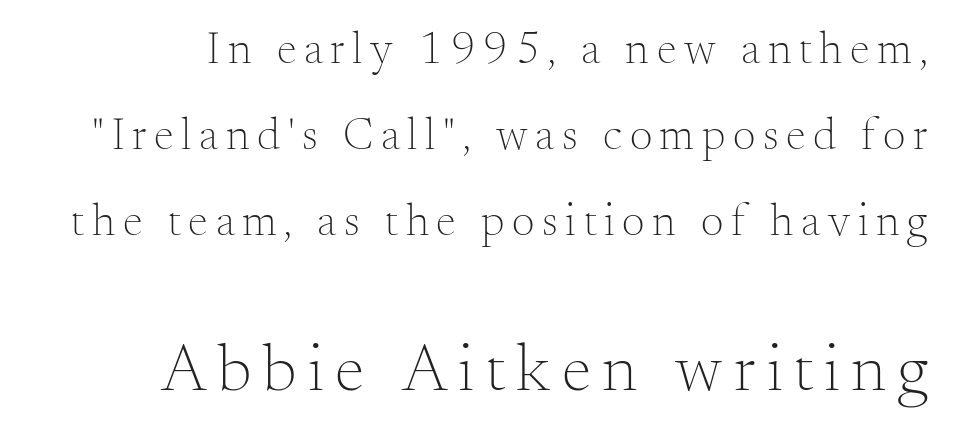
The image shows 67 px light serif type, upright; set loose line spacing (1.91x), not underlined; the second (bottom) block is 1.49x larger; medium stroke contrast and a small x-height.
